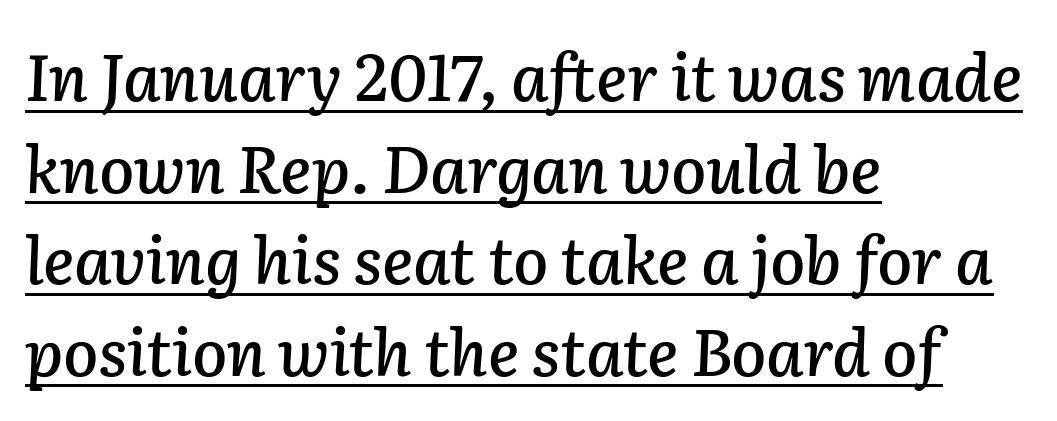
The passage shown is underscored from start to finish. Layout note: lines flush left. Do the characters align in a grid? No, the font is proportional. Slant detected: the letters are inclined.
